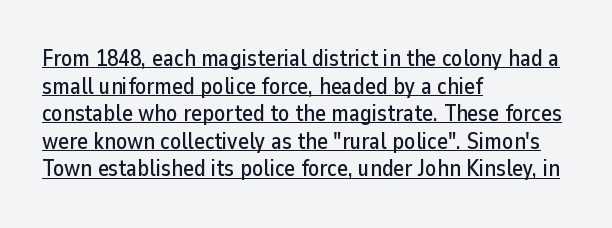
Q: Is the text italic (slanted)? A: No, it is upright.
Q: Is the text underlined? A: Yes.
Q: How is the paragraph aligned? A: Left-aligned.
Q: Is the spacing between letters normal or unusually wide? A: Normal.
